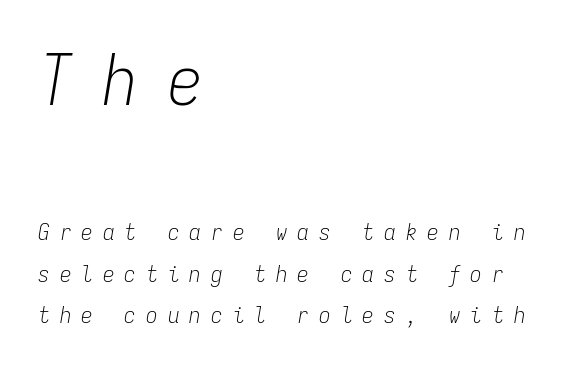
Q: Is the text bold? A: No.
Q: Is the text italic (slanted)? A: Yes, it leans right by about 9 degrees.
Q: Is the text underlined? A: No.
Q: How is the paragraph aligned? A: Left-aligned.
Q: Is the spacing between letters normal or unusually wide? A: Unusually wide.
Q: Which block of text is set in a larger size, the first (top) or the second (bottom)? A: The first (top) one.
Q: Width (condensed, normal, or wide)? A: Condensed.
Q: Stroke contrast? A: Low.
Q: x-height? A: Medium.
Q: Monospaced? A: Yes.
